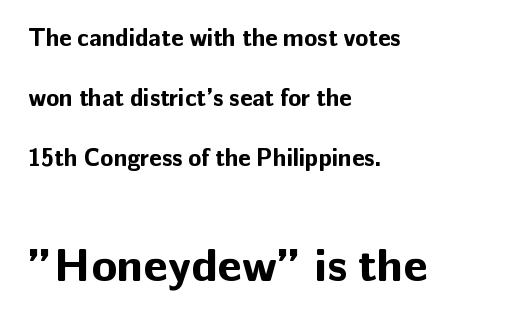
The specimen omits any rule beneath the text block's lines. The rendering shows plain stroke endings on the letterforms — a sans-serif design. Teacher's note: observe the even left margin — that is flush-left alignment. You could not count columns in this text — the font is proportionally spaced. The rendering uses a large line-height, opening up the rows. A typesetter would call this zero additional tracking.
